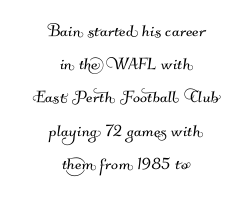
Q: Is the text underlined? A: No.
Q: How is the paragraph aligned? A: Centered.
Q: Is the spacing between letters normal or unusually wide? A: Normal.
Q: Is the spacing between lines tight, normal or loose? A: Normal.
